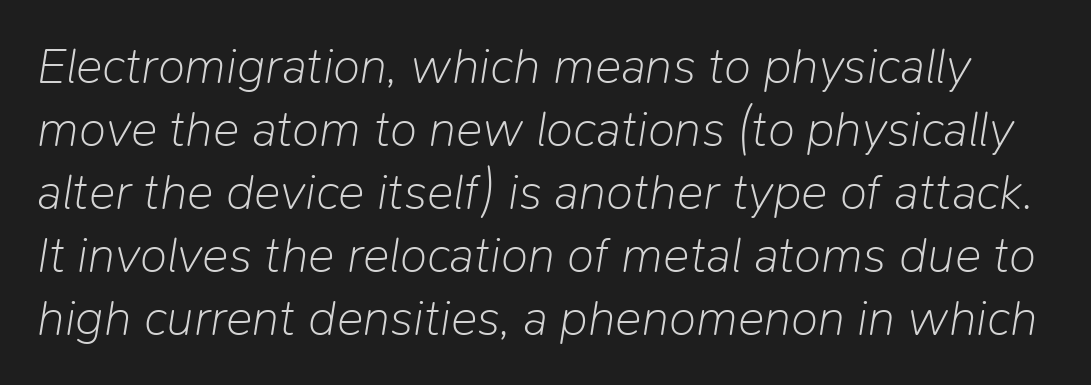
Q: Is the text bold? A: No.
Q: Is the text italic (slanted)? A: Yes, it leans right by about 9 degrees.
Q: Is the text underlined? A: No.
Q: Is the spacing between letters normal or unusually wide? A: Normal.
Q: Is the spacing between lines tight, normal or loose? A: Normal.
Q: Width (condensed, normal, or wide)? A: Normal.
Q: Stroke contrast? A: Low.
Q: x-height? A: Medium.
Q: Monospaced? A: No.
